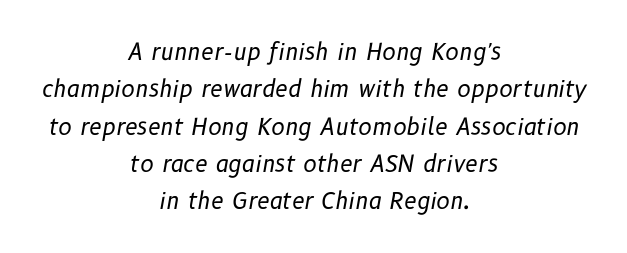
Q: Is the text bold? A: No.
Q: Is the text italic (slanted)? A: Yes, it leans right by about 10 degrees.
Q: Is the text underlined? A: No.
Q: How is the paragraph aligned? A: Centered.
Q: Is the spacing between letters normal or unusually wide? A: Normal.
Q: Is the spacing between lines tight, normal or loose? A: Normal.
